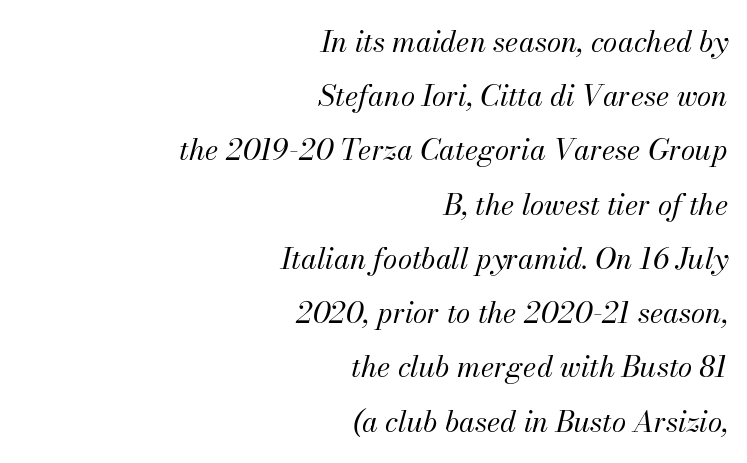
Q: Is the text bold? A: No.
Q: Is the text italic (slanted)? A: Yes, it leans right by about 13 degrees.
Q: Is the text underlined? A: No.
Q: How is the paragraph aligned? A: Right-aligned.
Q: Is the spacing between letters normal or unusually wide? A: Normal.
Q: Width (condensed, normal, or wide)? A: Normal.
Q: Stroke contrast? A: Medium.
Q: x-height? A: Small.
Q: Monospaced? A: No.
